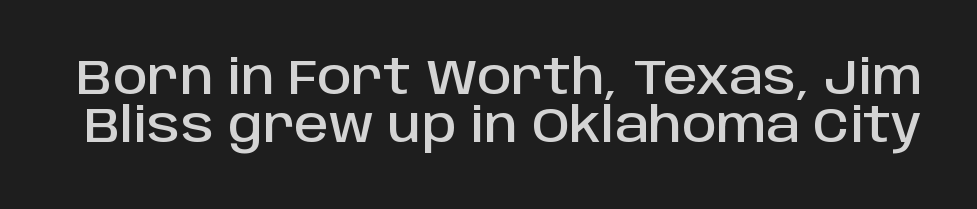
Q: Is the text italic (slanted)? A: No, it is upright.
Q: Is the typeface a serif or a sans-serif typeface? A: Sans-serif.
Q: Is the text underlined? A: No.
Q: Is the spacing between letters normal or unusually wide? A: Normal.
Q: Is the spacing between lines tight, normal or loose? A: Tight.
Q: Width (condensed, normal, or wide)? A: Normal.
Q: Stroke contrast? A: Low.
Q: x-height? A: Large.
Q: Monospaced? A: No.
